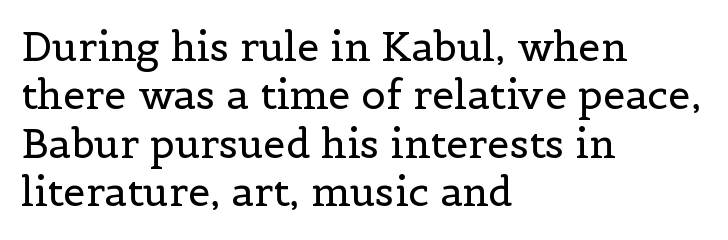
Q: Is the text bold? A: No.
Q: Is the text italic (slanted)? A: No, it is upright.
Q: Is the typeface a serif or a sans-serif typeface? A: Serif.
Q: Is the text underlined? A: No.
Q: How is the paragraph aligned? A: Left-aligned.
Q: Is the spacing between letters normal or unusually wide? A: Normal.
Q: Width (condensed, normal, or wide)? A: Normal.
Q: x-height? A: Medium.
Q: Monospaced? A: No.
